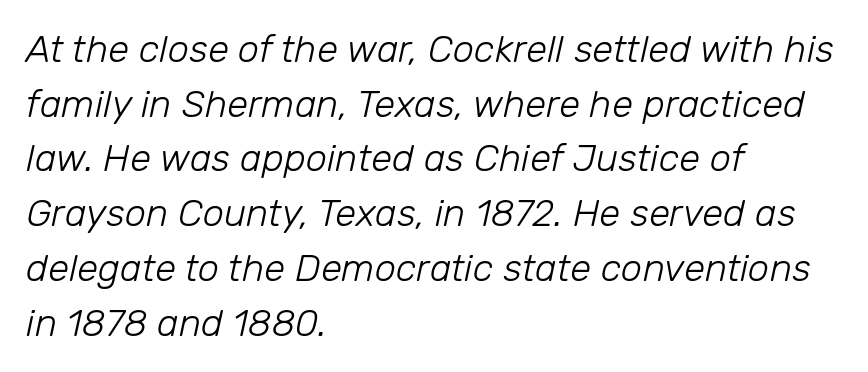
No extra tracking has been applied to these lines. Regarding leading, the lines here are spaced in the standard way. Leftover space on each line is placed entirely after the last word. Characters are canted at an angle relative to the baseline's perpendicular. No chunkiness to these letters — they're not bold.
